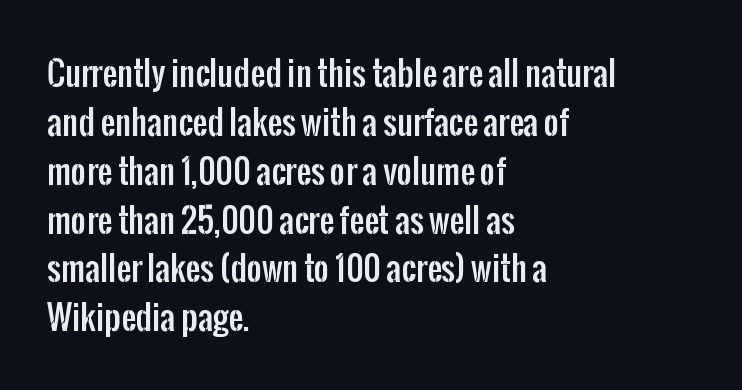
Q: Is the text italic (slanted)? A: No, it is upright.
Q: Is the typeface a serif or a sans-serif typeface? A: Sans-serif.
Q: Is the text underlined? A: No.
Q: How is the paragraph aligned? A: Left-aligned.
Q: Is the spacing between letters normal or unusually wide? A: Normal.
Q: Is the spacing between lines tight, normal or loose? A: Normal.
Q: Width (condensed, normal, or wide)? A: Condensed.
Q: Stroke contrast? A: Low.
Q: x-height? A: Medium.
Q: Monospaced? A: No.
